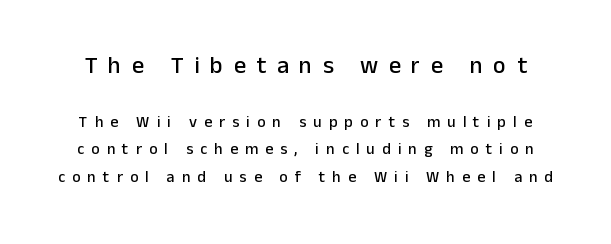
{"italic": "no", "underline": "no", "line_spacing_ratio": 1.73, "letter_spacing": "wide", "letter_spacing_em": 0.44, "larger_block": "first", "size_ratio": 1.5, "glyph_px": 24}
